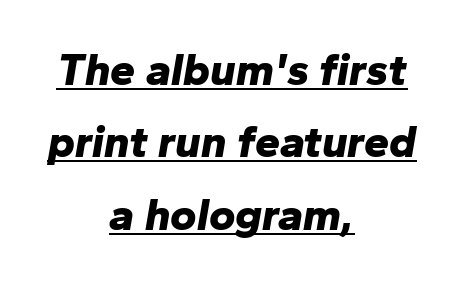
The face used here is proportionally spaced, like ordinary book or web type. Every row of glyphs is offset so its center matches the block's center. It's the slanting kind of type. Does the leading feel generous? No, just average. The glyphs are accompanied by a horizontal stroke just below them.
